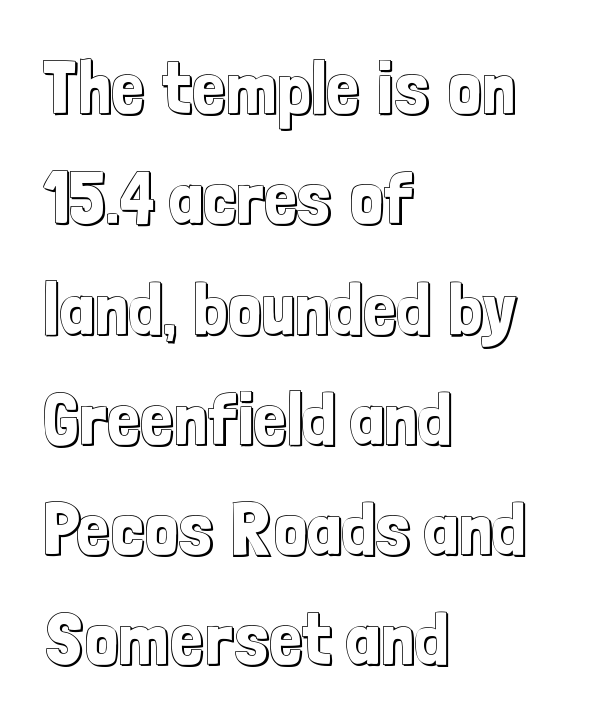
The block of text has a typical density, with ordinary space between rows. Just letters on the line, the space beneath them empty. Do the characters align in a grid? No, the font is proportional. The tracking reads as untouched default to a designer's eye. The compositor pushed each line to the left boundary.
